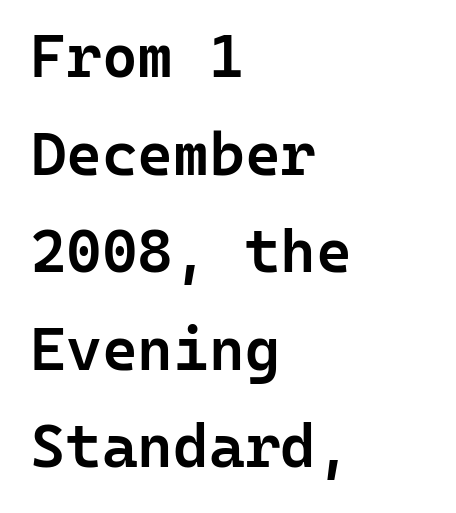
{"serif": "no", "italic": "no", "bold": "semi", "weight": "semibold", "width": "normal", "stroke_contrast": "low", "x_height": "medium", "monospaced": "yes", "underline": "no", "align": "left", "line_spacing": "normal", "line_spacing_ratio": 1.6, "letter_spacing": "normal", "letter_spacing_em": 0.0, "glyph_px": 61}
